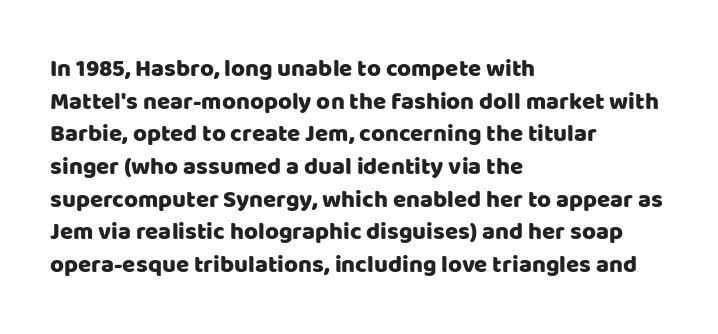
Q: Is the text italic (slanted)? A: No, it is upright.
Q: Is the text underlined? A: No.
Q: How is the paragraph aligned? A: Left-aligned.
Q: Is the spacing between letters normal or unusually wide? A: Normal.
Q: Is the spacing between lines tight, normal or loose? A: Normal.
